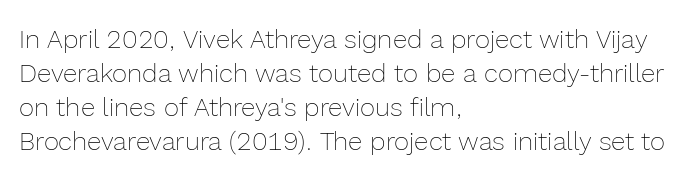
{"italic": "no", "bold": "no", "underline": "no", "align": "left", "line_spacing": "normal", "line_spacing_ratio": 1.31, "letter_spacing": "normal", "letter_spacing_em": 0.0, "glyph_px": 26}
